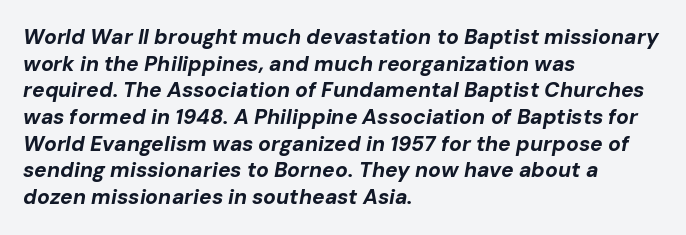
Q: Is the text bold? A: Yes.
Q: Is the text italic (slanted)? A: Yes, it leans right by about 10 degrees.
Q: Is the text underlined? A: No.
Q: How is the paragraph aligned? A: Left-aligned.
Q: Is the spacing between letters normal or unusually wide? A: Normal.
Q: Is the spacing between lines tight, normal or loose? A: Normal.
